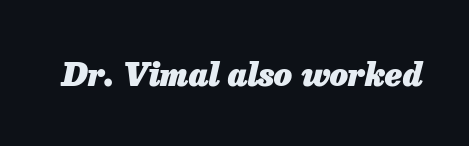
The image shows 32 px heavy type, italic (leaning right); set normal letter spacing, not underlined; low stroke contrast and a medium x-height.
